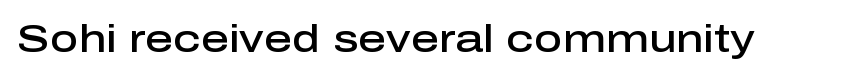
{"serif": "no", "italic": "no", "bold": "semi", "weight": "semibold", "width": "normal", "stroke_contrast": "low", "x_height": "medium", "monospaced": "no", "underline": "no", "letter_spacing": "normal", "letter_spacing_em": 0.0, "glyph_px": 39}
